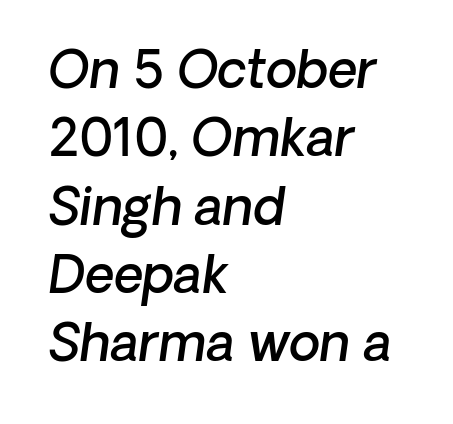
The image shows 51 px semibold sans-serif type; set left-aligned, normal line spacing (1.34x), normal letter spacing, not underlined; low stroke contrast and a medium x-height.
